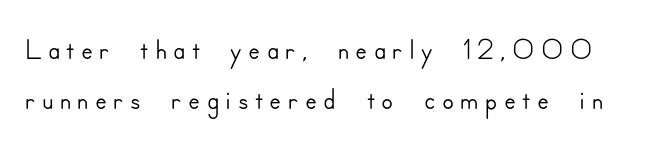
You could not count columns in this text — the font is proportionally spaced. Does the leading feel generous? Not at all — it's pinched. Nothing sits at the stroke ends, so this counts as sans-serif. The words here are not underlined. Italic? Not at all — the glyphs are vertical.
